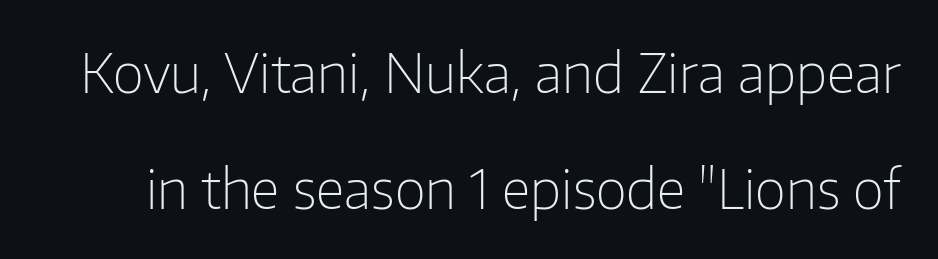
Q: Is the text bold? A: No.
Q: Is the text italic (slanted)? A: No, it is upright.
Q: Is the typeface a serif or a sans-serif typeface? A: Sans-serif.
Q: Is the text underlined? A: No.
Q: Is the spacing between letters normal or unusually wide? A: Normal.
Q: Is the spacing between lines tight, normal or loose? A: Loose.
Q: Width (condensed, normal, or wide)? A: Normal.
Q: Stroke contrast? A: Low.
Q: x-height? A: Medium.
Q: Monospaced? A: No.
